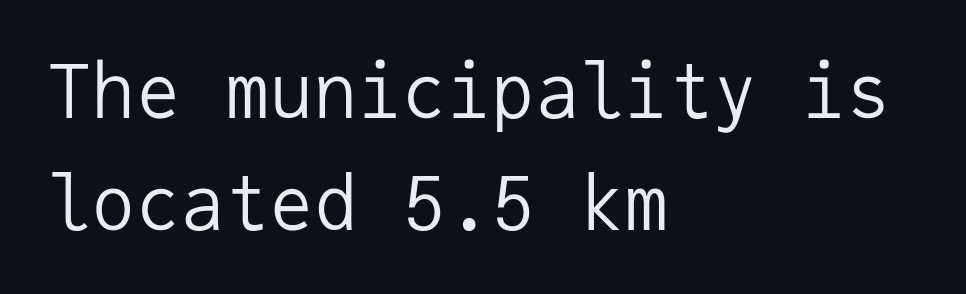
Q: Is the text bold? A: No.
Q: Is the text italic (slanted)? A: No, it is upright.
Q: Is the typeface a serif or a sans-serif typeface? A: Sans-serif.
Q: Is the text underlined? A: No.
Q: How is the paragraph aligned? A: Left-aligned.
Q: Is the spacing between letters normal or unusually wide? A: Normal.
Q: Is the spacing between lines tight, normal or loose? A: Normal.
Q: Width (condensed, normal, or wide)? A: Normal.
Q: Stroke contrast? A: Low.
Q: x-height? A: Medium.
Q: Monospaced? A: Yes.
